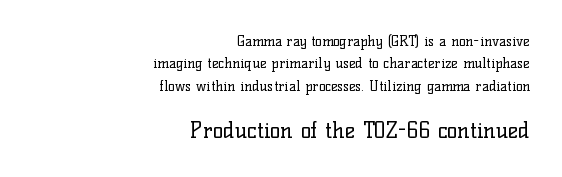
This is not heavy type; no bold has been used. A roman cut, with each character standing at attention. Tracking value appears to be zero — textbook default spacing. Any mark beneath the type? The region is blank. This rendering uses right alignment, leaving the left contour irregular.
